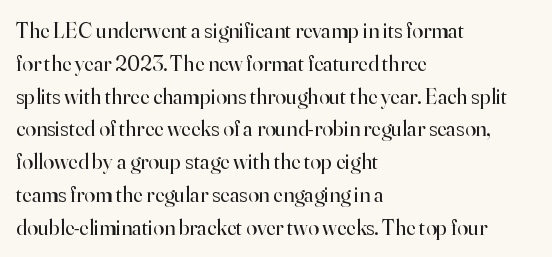
Descender tails drop into unmarked territory. Vertically, the passage feels balanced, rows spaced as you'd expect. The typesetter chose a ragged-right arrangement here. The typography opts for an upright posture over an oblique one. The rendering keeps characters at their native spacing. Stroke mass is kept to a normal reading level or below.
